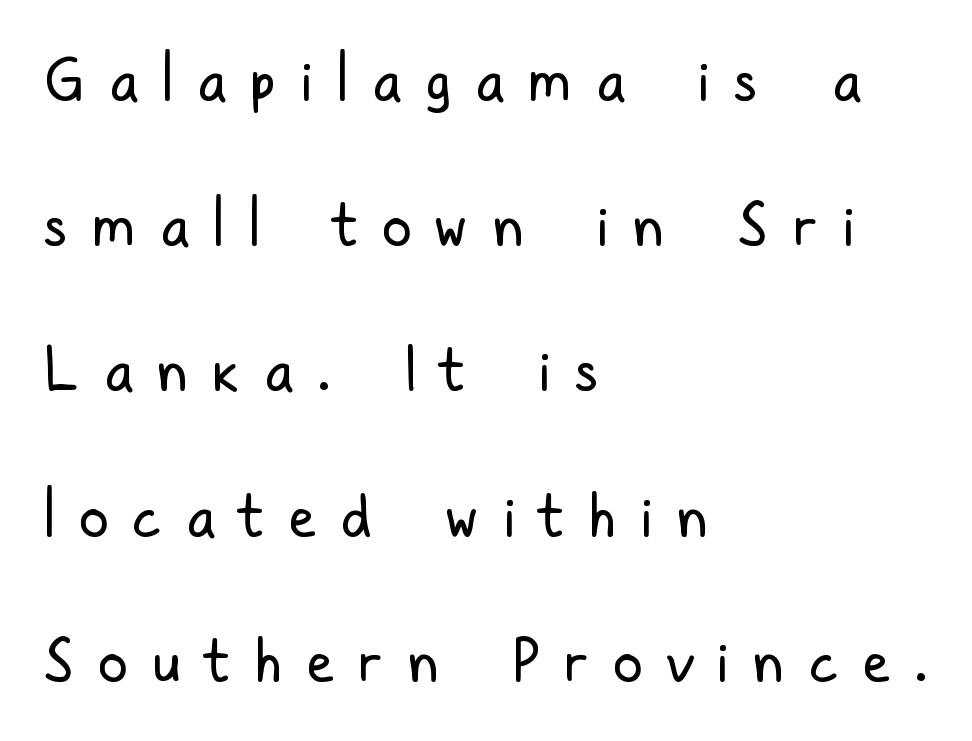
The image shows 60 px regular-weight, condensed sans-serif type, upright; set left-aligned, loose line spacing (2.42x), unusually wide letter spacing (+0.41 em), not underlined; low stroke contrast and a medium x-height.
